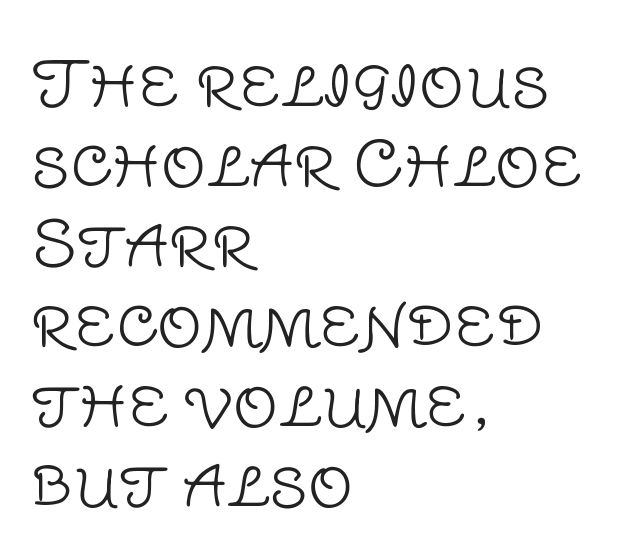
Q: Is the text bold? A: No.
Q: Is the text italic (slanted)? A: Yes.
Q: Is the typeface a serif or a sans-serif typeface? A: Sans-serif.
Q: Is the text underlined? A: No.
Q: How is the paragraph aligned? A: Left-aligned.
Q: Is the spacing between letters normal or unusually wide? A: Normal.
Q: Is the spacing between lines tight, normal or loose? A: Normal.
Q: Width (condensed, normal, or wide)? A: Normal.
Q: Stroke contrast? A: Low.
Q: x-height? A: Large.
Q: Monospaced? A: No.
